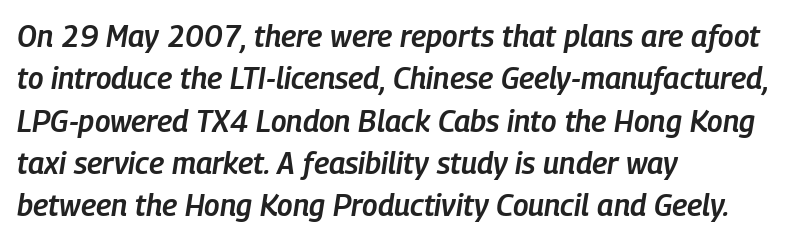
Q: Is the text bold? A: Semi-bold.
Q: Is the text italic (slanted)? A: Yes, it leans right by about 9 degrees.
Q: Is the text underlined? A: No.
Q: How is the paragraph aligned? A: Left-aligned.
Q: Is the spacing between letters normal or unusually wide? A: Normal.
Q: Is the spacing between lines tight, normal or loose? A: Normal.
Q: Width (condensed, normal, or wide)? A: Condensed.
Q: Stroke contrast? A: Low.
Q: x-height? A: Medium.
Q: Monospaced? A: No.
